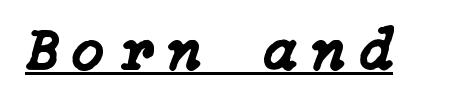
Emphasis-style slanted type is in use. Glance below the letters and you will spot a drawn line. The face used here is rendered with a markedly widened letterfit.
